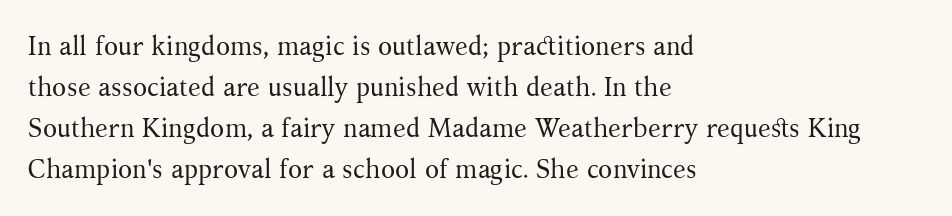
The words here are not underlined. Unbolded letterforms with no extra heft. Quick note: interline space is typical. These lines stack with their left ends in a neat column. Ordinary non-slanted type is in use. Here the glyphs are tracked normally, forming tight word shapes.
